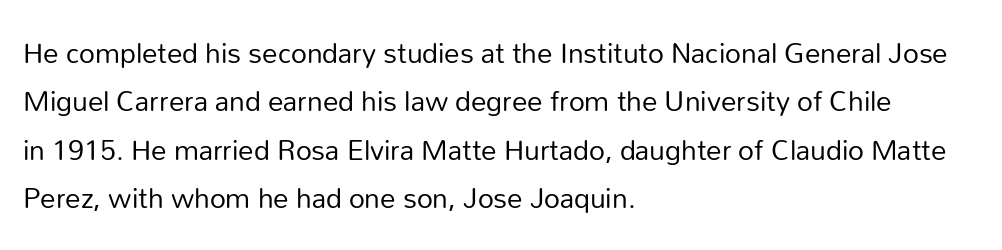
The image shows 31 px regular-weight sans-serif type, upright; set left-aligned, normal line spacing (1.56x), normal letter spacing, not underlined; low stroke contrast and a medium x-height.
